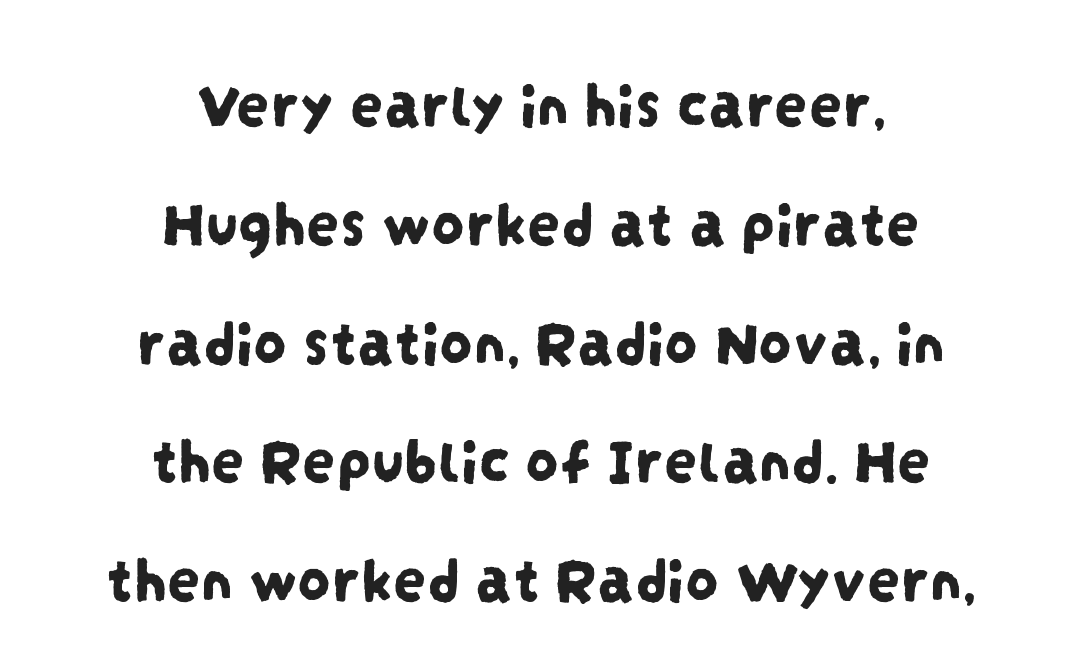
Check where the strokes stop: nothing finishes them off — pure sans. Each line is balanced around a shared central axis. The words here are not underlined. Varying glyph widths throughout — classic text-font behaviour. You could call the tracking neutral — neither tight nor loose.
